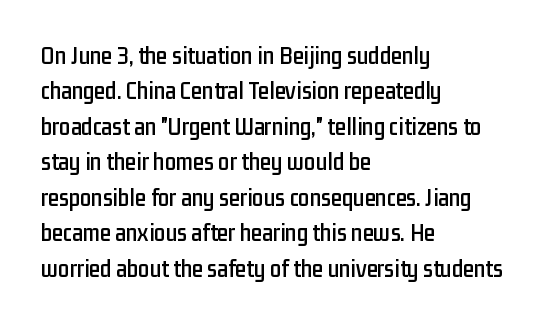
The line texture is even and compact thanks to regular tracking. Glance below the letters and you will spot only blank space. It's the straight-up-and-down kind of type. Each line starts at the same left margin while the right side varies. Reading down the column, the eye jumps a familiar distance to each next line.
